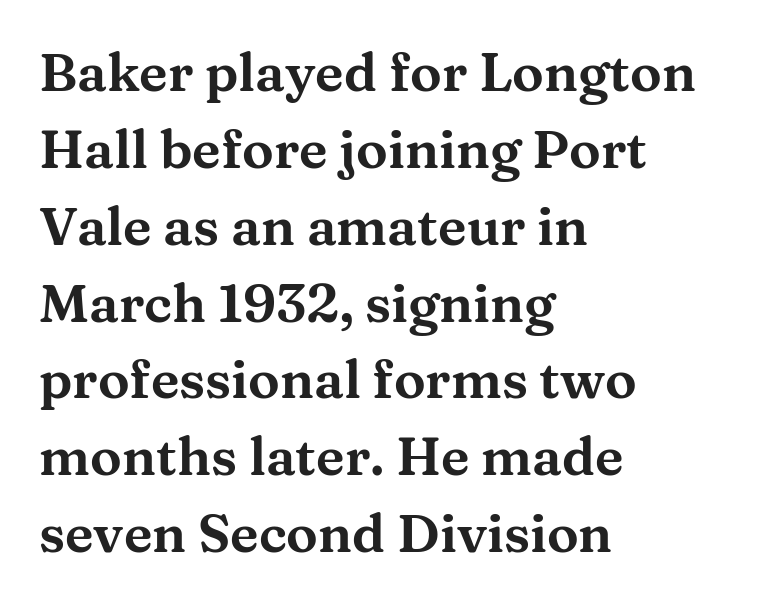
The image shows 53 px wide serif type, upright; set left-aligned, normal line spacing (1.45x), normal letter spacing, not underlined; medium stroke contrast and a medium x-height.
